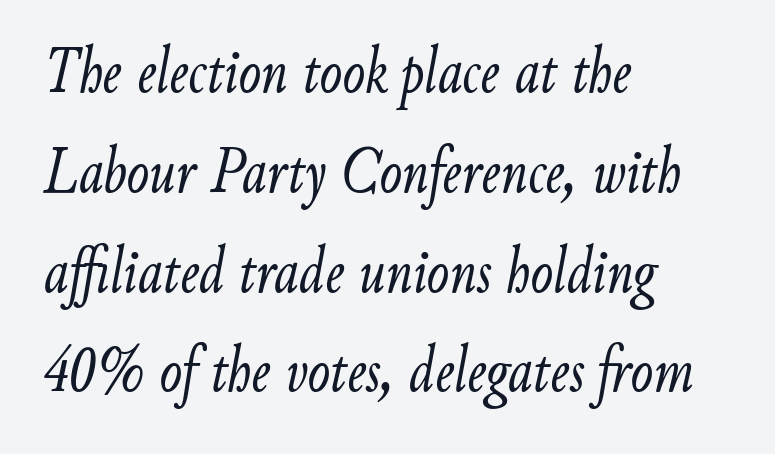
{"italic": "yes", "lean": "right", "slant_degrees": 9, "bold": "no", "weight": "light", "width": "condensed", "stroke_contrast": "low", "x_height": "small", "monospaced": "no", "underline": "no", "align": "left", "line_spacing": "normal", "line_spacing_ratio": 1.49, "letter_spacing": "normal", "letter_spacing_em": 0.0, "glyph_px": 67}
